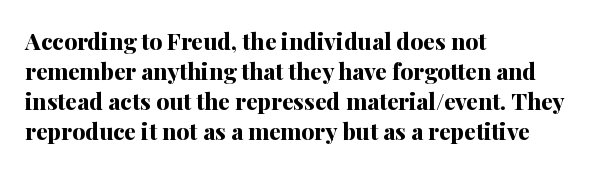
{"italic": "no", "bold": "yes", "underline": "no", "align": "left", "line_spacing": "normal", "line_spacing_ratio": 1.31, "letter_spacing": "normal", "letter_spacing_em": 0.0, "glyph_px": 23}
